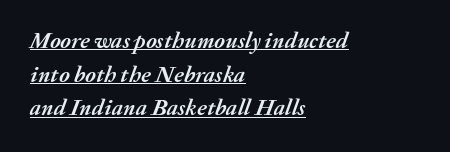
Q: Is the text bold? A: Yes.
Q: Is the text italic (slanted)? A: Yes, it leans right by about 20 degrees.
Q: Is the text underlined? A: Yes.
Q: How is the paragraph aligned? A: Left-aligned.
Q: Is the spacing between letters normal or unusually wide? A: Normal.
Q: Is the spacing between lines tight, normal or loose? A: Normal.
